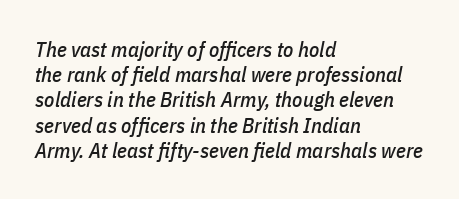
These lines are set flush left with a ragged right edge. Tall strokes in this sample are angled rather than plumb. Type without underlining. The type is set solid horizontally, with unmodified tracking.
